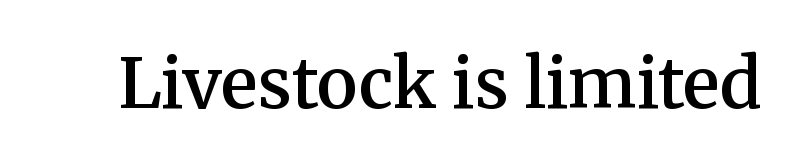
Q: Is the text bold? A: Semi-bold.
Q: Is the text italic (slanted)? A: No, it is upright.
Q: Is the typeface a serif or a sans-serif typeface? A: Serif.
Q: Is the text underlined? A: No.
Q: Is the spacing between letters normal or unusually wide? A: Normal.
Q: Width (condensed, normal, or wide)? A: Normal.
Q: Stroke contrast? A: Medium.
Q: x-height? A: Medium.
Q: Monospaced? A: No.
